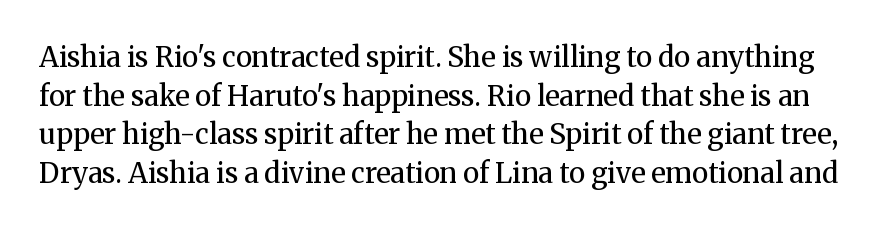
Q: Is the text bold? A: No.
Q: Is the text italic (slanted)? A: No, it is upright.
Q: Is the typeface a serif or a sans-serif typeface? A: Serif.
Q: Is the text underlined? A: No.
Q: Is the spacing between letters normal or unusually wide? A: Normal.
Q: Is the spacing between lines tight, normal or loose? A: Normal.
Q: Width (condensed, normal, or wide)? A: Normal.
Q: Stroke contrast? A: Medium.
Q: x-height? A: Medium.
Q: Monospaced? A: No.
